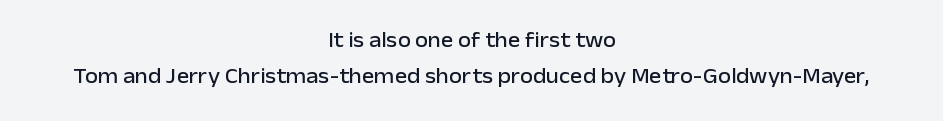
{"italic": "no", "underline": "no", "align": "center", "line_spacing_ratio": 1.72, "letter_spacing": "normal", "letter_spacing_em": 0.0, "glyph_px": 21}
